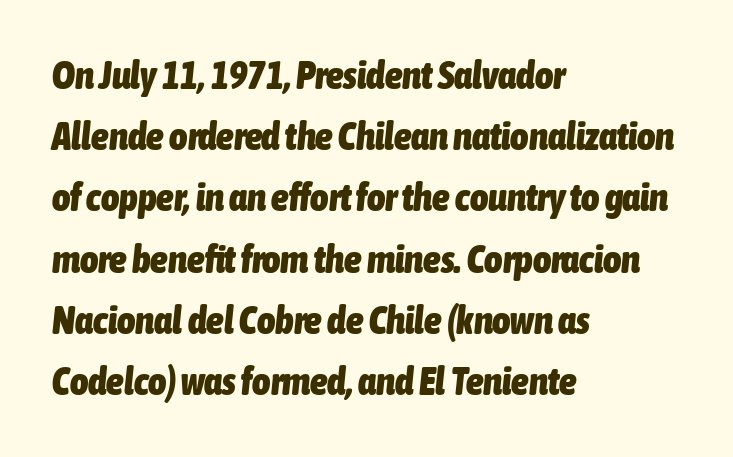
Q: Is the text bold? A: Yes.
Q: Is the text italic (slanted)? A: Yes, it leans right by about 6 degrees.
Q: Is the text underlined? A: No.
Q: How is the paragraph aligned? A: Left-aligned.
Q: Is the spacing between letters normal or unusually wide? A: Normal.
Q: Is the spacing between lines tight, normal or loose? A: Normal.
Q: Width (condensed, normal, or wide)? A: Condensed.
Q: Stroke contrast? A: Low.
Q: x-height? A: Medium.
Q: Monospaced? A: No.
